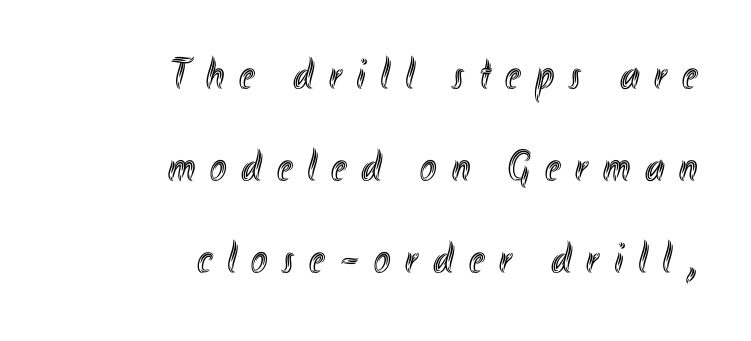
{"width": "condensed", "x_height": "small", "monospaced": "no", "underline": "no", "align": "right", "line_spacing": "loose", "line_spacing_ratio": 2.09, "letter_spacing": "wide", "letter_spacing_em": 0.34, "glyph_px": 44}
